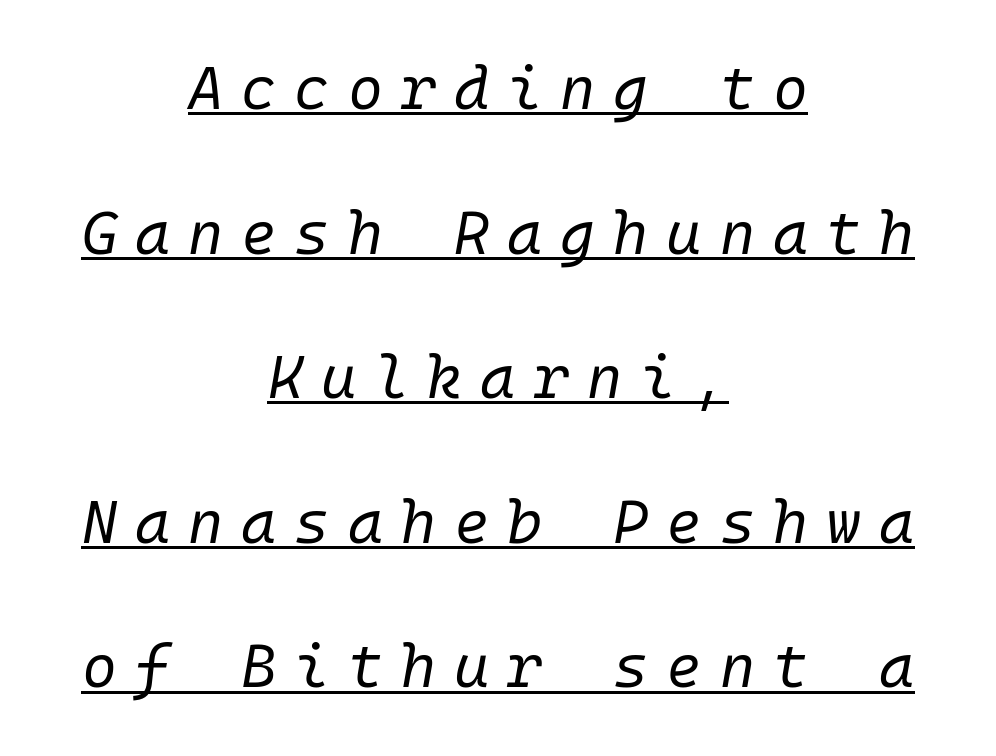
Q: Is the text bold? A: No.
Q: Is the text italic (slanted)? A: Yes, it leans right by about 10 degrees.
Q: Is the text underlined? A: Yes.
Q: How is the paragraph aligned? A: Centered.
Q: Is the spacing between letters normal or unusually wide? A: Unusually wide.
Q: Is the spacing between lines tight, normal or loose? A: Loose.
Q: Width (condensed, normal, or wide)? A: Normal.
Q: Stroke contrast? A: Low.
Q: x-height? A: Medium.
